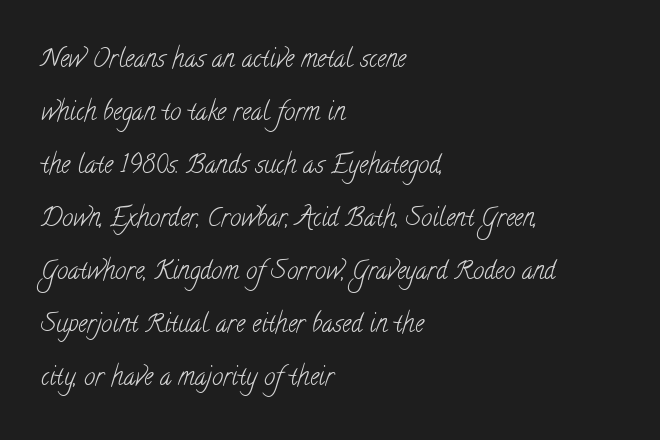
{"bold": "no", "underline": "no", "align": "left", "line_spacing": "loose", "line_spacing_ratio": 2.12, "letter_spacing": "normal", "letter_spacing_em": 0.0, "glyph_px": 25}
